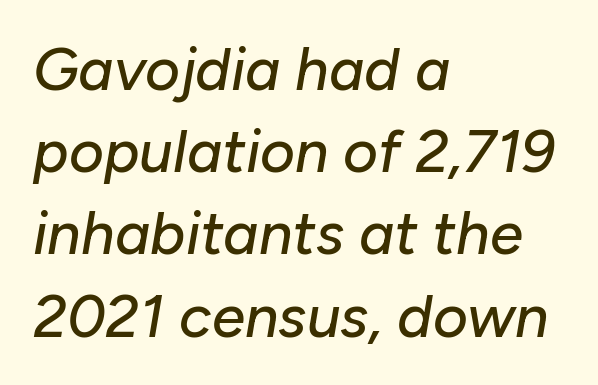
{"italic": "yes", "lean": "right", "slant_degrees": 10, "width": "normal", "stroke_contrast": "low", "x_height": "medium", "monospaced": "no", "underline": "no", "align": "left", "line_spacing": "normal", "line_spacing_ratio": 1.37, "letter_spacing": "normal", "letter_spacing_em": 0.0, "glyph_px": 60}
